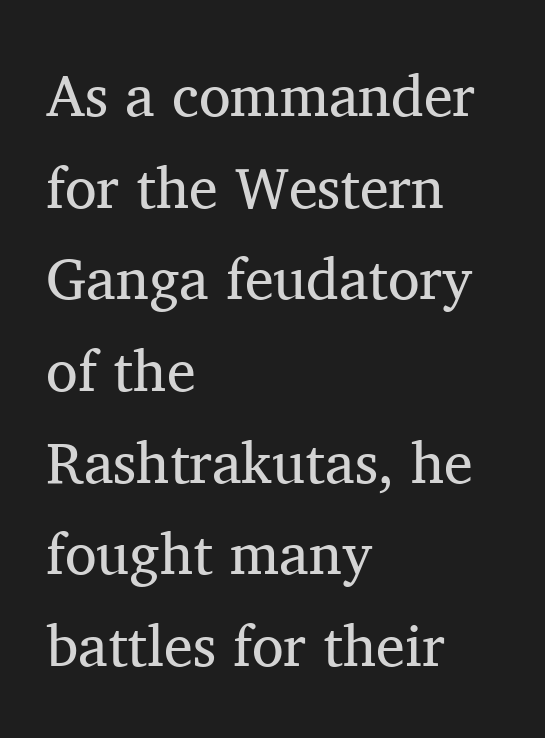
Words appear dense and cohesive because spacing is normal. Line spacing here is normal. Posture: upright roman. Character widths vary here, with narrow letters taking less room than wide ones.
